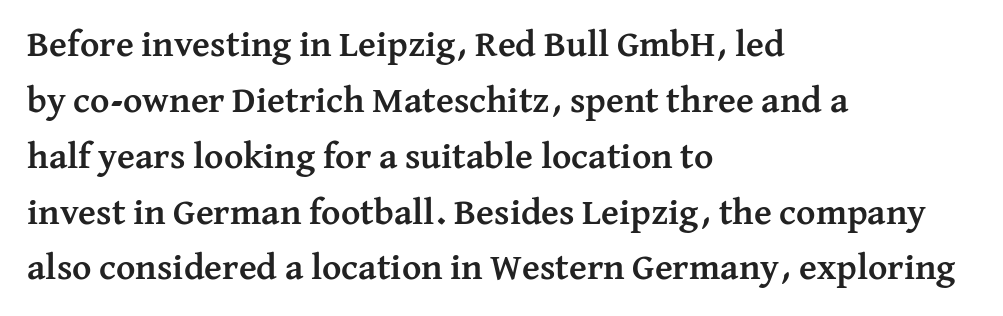
Q: Is the text bold? A: Yes.
Q: Is the text italic (slanted)? A: No, it is upright.
Q: Is the typeface a serif or a sans-serif typeface? A: Serif.
Q: Is the text underlined? A: No.
Q: How is the paragraph aligned? A: Left-aligned.
Q: Is the spacing between letters normal or unusually wide? A: Normal.
Q: Is the spacing between lines tight, normal or loose? A: Normal.
Q: Width (condensed, normal, or wide)? A: Normal.
Q: Stroke contrast? A: Medium.
Q: x-height? A: Medium.
Q: Monospaced? A: No.
